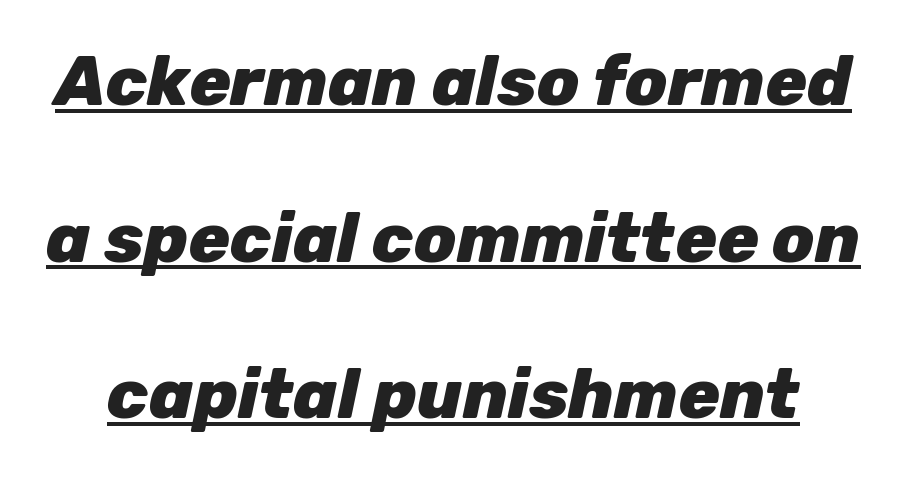
Does the weight exceed regular? Yes, all the way to bold. What decoration does the sample have? An underline. This sample uses an oblique cut, with every glyph tilted off the vertical. In terms of leading, this rendering errs on the spacious side.
